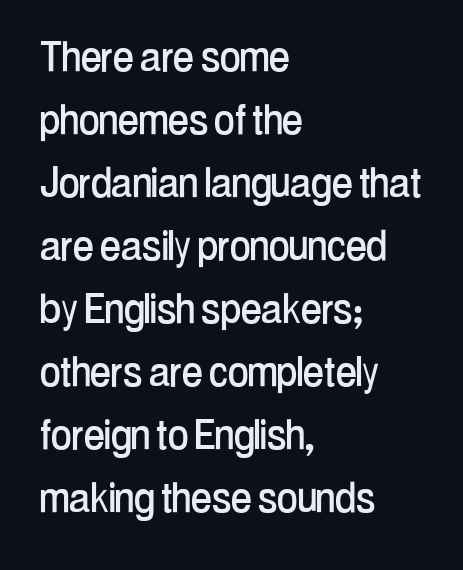
The image shows 50 px condensed sans-serif type, upright; set left-aligned, normal line spacing (1.26x), normal letter spacing, not underlined; low stroke contrast and a medium x-height.
